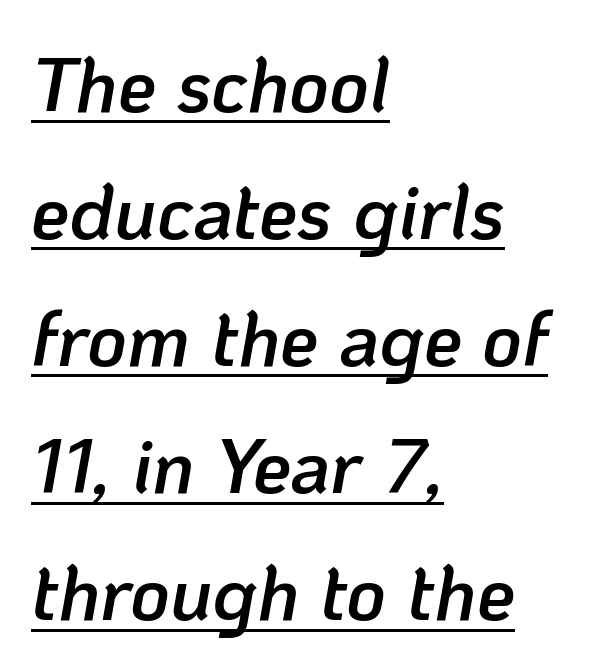
The image shows 77 px semibold type, italic (leaning right); set left-aligned, normal line spacing (1.65x), normal letter spacing, underlined; low stroke contrast and a medium x-height.
